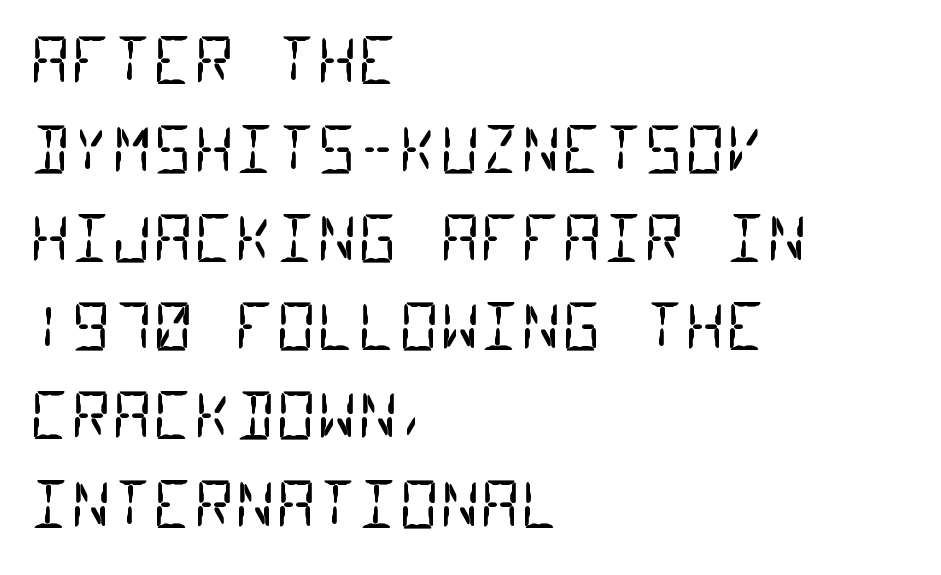
Check where the strokes stop: nothing finishes them off — pure sans. The face used here is monospaced, like something from a code editor. The block of text has a typical density, with ordinary space between rows. Leftover space on each line is placed entirely after the last word.
